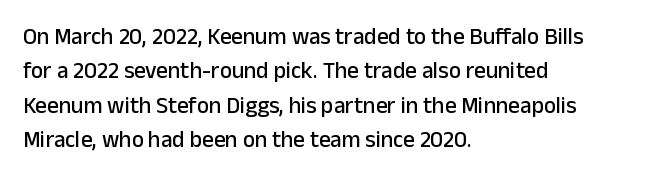
Q: Is the text italic (slanted)? A: No, it is upright.
Q: Is the text underlined? A: No.
Q: How is the paragraph aligned? A: Left-aligned.
Q: Is the spacing between letters normal or unusually wide? A: Normal.
Q: Is the spacing between lines tight, normal or loose? A: Normal.
